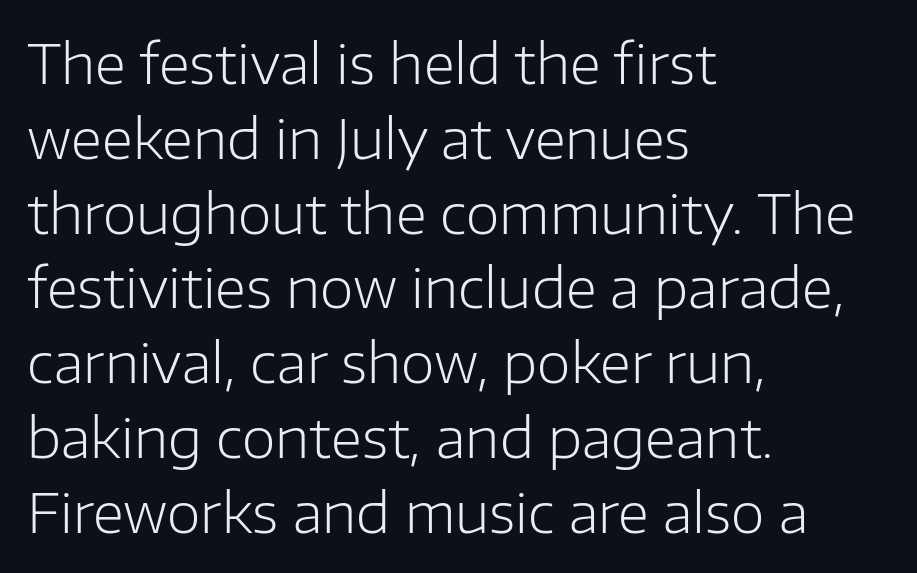
{"serif": "no", "italic": "no", "bold": "no", "weight": "light", "width": "normal", "stroke_contrast": "low", "x_height": "medium", "monospaced": "no", "underline": "no", "align": "left", "line_spacing": "normal", "line_spacing_ratio": 1.36, "letter_spacing": "normal", "letter_spacing_em": 0.0, "glyph_px": 55}
